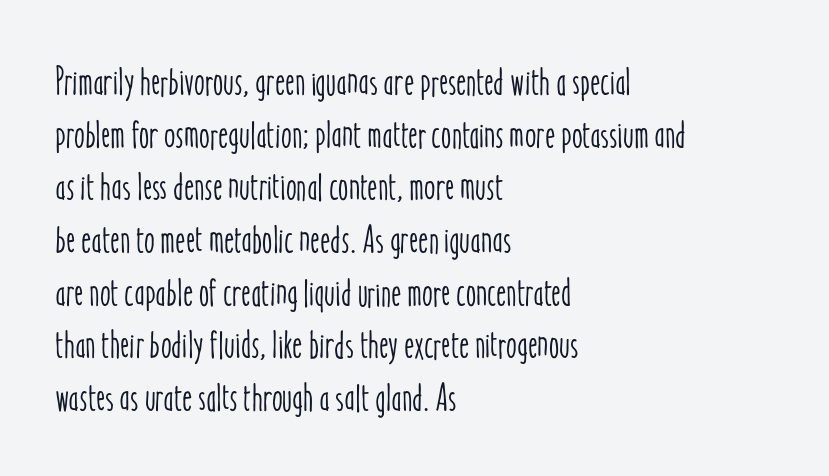
Q: Is the text italic (slanted)? A: No, it is upright.
Q: Is the text underlined? A: No.
Q: How is the paragraph aligned? A: Left-aligned.
Q: Is the spacing between letters normal or unusually wide? A: Normal.
Q: Is the spacing between lines tight, normal or loose? A: Normal.
Q: Width (condensed, normal, or wide)? A: Condensed.
Q: Stroke contrast? A: Low.
Q: x-height? A: Medium.
Q: Monospaced? A: No.
